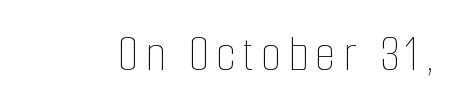
The lettering stays uniformly vertical, giving the passage a roman look. Weight: not bold — regular or lighter. Character widths vary here, with narrow letters taking less room than wide ones. Only glyphs here, with clear space below each row.
